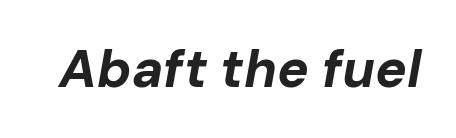
Look at the stroke-to-counter ratio: heavy, a bold. Each word holds together tightly as a unit, with standard inter-letter gaps. Looking at the ascenders, they clearly lean. Varying glyph widths throughout — classic text-font behaviour.
